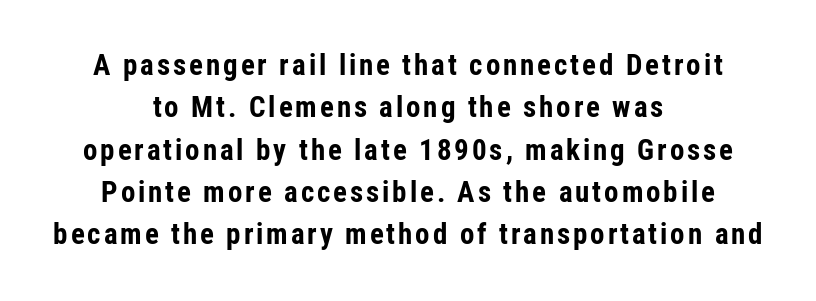
Q: Is the text bold? A: Yes.
Q: Is the text italic (slanted)? A: No, it is upright.
Q: Is the typeface a serif or a sans-serif typeface? A: Sans-serif.
Q: Is the text underlined? A: No.
Q: How is the paragraph aligned? A: Centered.
Q: Is the spacing between lines tight, normal or loose? A: Normal.
Q: Width (condensed, normal, or wide)? A: Condensed.
Q: Stroke contrast? A: Low.
Q: x-height? A: Medium.
Q: Monospaced? A: No.
